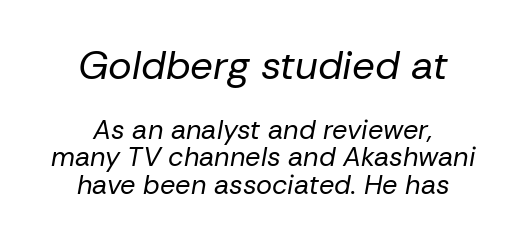
You get the large type first, then a drop to smaller type. Notice how the stems are inclined rather than vertical — that's the hallmark of italics. Lines of text with bare space underneath. Letter spacing: default. The block of text is dense from top to bottom, with scant space between rows.
